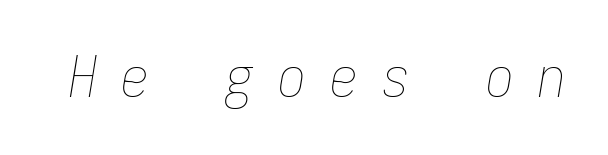
The weight tops out at a normal text grade. Do the characters align in a grid? Yes, the font is monospaced. Descender tails drop into unmarked territory. Caption: expanded tracking, letters set apart. There's an unmistakable incline to the writing here.
